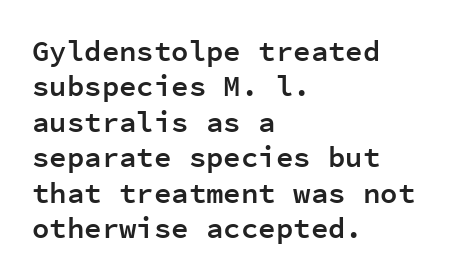
The image shows 29 px semibold sans-serif type, upright, monospaced; set left-aligned, line spacing 1.22x, normal letter spacing, not underlined; low stroke contrast and a medium x-height.
